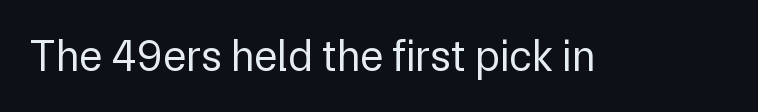
Q: Is the text bold? A: No.
Q: Is the text italic (slanted)? A: No, it is upright.
Q: Is the typeface a serif or a sans-serif typeface? A: Sans-serif.
Q: Is the text underlined? A: No.
Q: Is the spacing between letters normal or unusually wide? A: Normal.
Q: Width (condensed, normal, or wide)? A: Normal.
Q: Stroke contrast? A: Low.
Q: x-height? A: Medium.
Q: Monospaced? A: No.
